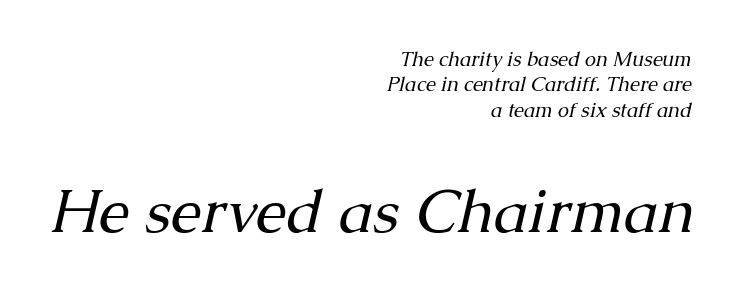
Q: Is the text bold? A: No.
Q: Is the text italic (slanted)? A: Yes, it leans right by about 13 degrees.
Q: Is the typeface a serif or a sans-serif typeface? A: Serif.
Q: Is the text underlined? A: No.
Q: How is the paragraph aligned? A: Right-aligned.
Q: Is the spacing between letters normal or unusually wide? A: Normal.
Q: Is the spacing between lines tight, normal or loose? A: Normal.
Q: Which block of text is set in a larger size, the first (top) or the second (bottom)? A: The second (bottom) one.
Q: Width (condensed, normal, or wide)? A: Normal.
Q: Stroke contrast? A: Medium.
Q: x-height? A: Medium.
Q: Monospaced? A: No.
